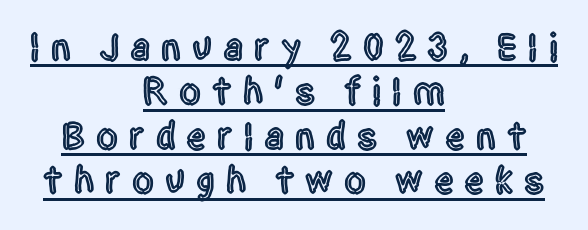
The image shows 39 px condensed sans-serif type, upright; set centered, tight line spacing (1.14x), unusually wide letter spacing (+0.28 em), underlined; a large x-height.
